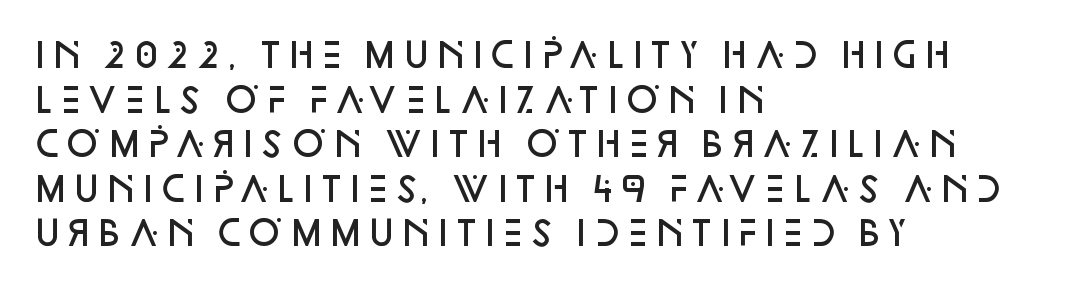
{"serif": "no", "italic": "no", "bold": "semi", "weight": "semibold", "width": "normal", "stroke_contrast": "low", "x_height": "large", "monospaced": "no", "underline": "no", "align": "left", "line_spacing": "normal", "line_spacing_ratio": 1.35, "letter_spacing": "normal", "letter_spacing_em": 0.0, "glyph_px": 33}
